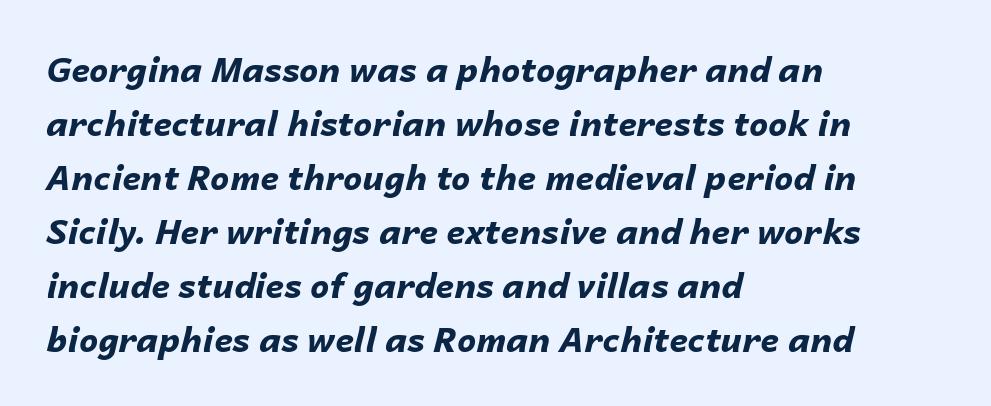
The face used here is rendered with its standard letterfit. Thick stems and heavy bowls — unmistakably bold. Check under the words: just untouched page. The rag falls on the right side of this text block. Baseline-to-baseline distance is the conventional proportion of letter height. You could not count columns in this text — the font is proportionally spaced.
